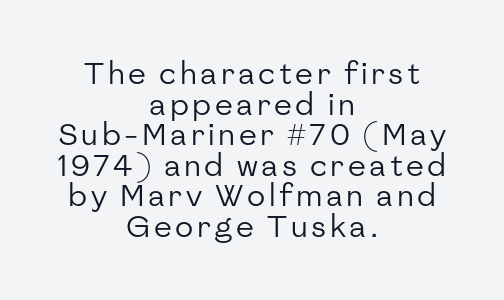
Q: Is the text bold? A: No.
Q: Is the text italic (slanted)? A: No, it is upright.
Q: Is the typeface a serif or a sans-serif typeface? A: Sans-serif.
Q: Is the text underlined? A: No.
Q: How is the paragraph aligned? A: Centered.
Q: Is the spacing between lines tight, normal or loose? A: Tight.
Q: Width (condensed, normal, or wide)? A: Normal.
Q: Stroke contrast? A: Low.
Q: x-height? A: Medium.
Q: Monospaced? A: No.
